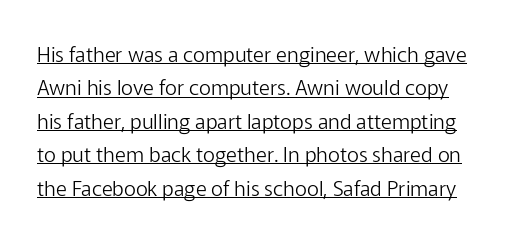
Look at the tracking — it's just the regular setting, nothing added. Vertical stems look standard width or narrower in stroke. A typesetter would call this leading conventional body-copy spacing. Designer's note — italics off, roman on. Quick note: underline on.
